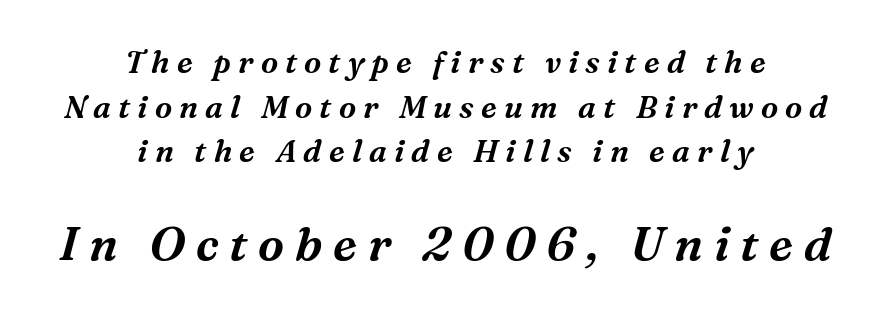
Whoever set this made the second block the dominant, larger element. This sample uses an oblique cut, with every glyph tilted off the vertical. The face used here is proportionally spaced, like ordinary book or web type. The line texture is sparse and dotted thanks to wide tracking. Descenders hang freely into open space. Line spacing here is normal.
